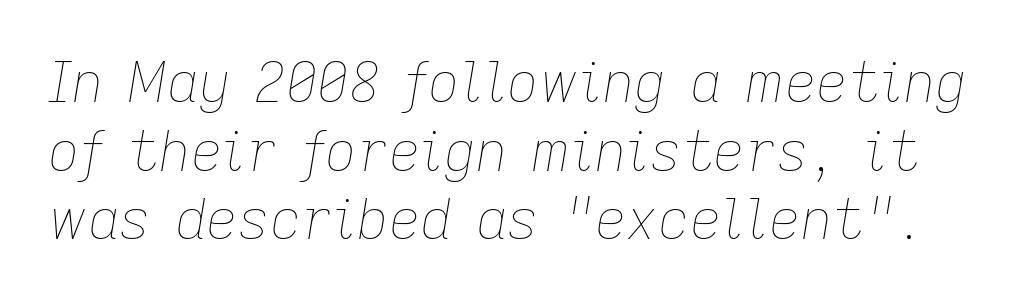
{"italic": "yes", "lean": "right", "slant_degrees": 9, "bold": "no", "weight": "thin", "width": "normal", "stroke_contrast": "low", "x_height": "medium", "monospaced": "no", "underline": "no", "line_spacing": "normal", "line_spacing_ratio": 1.25, "letter_spacing": "normal", "letter_spacing_em": 0.0, "glyph_px": 55}
